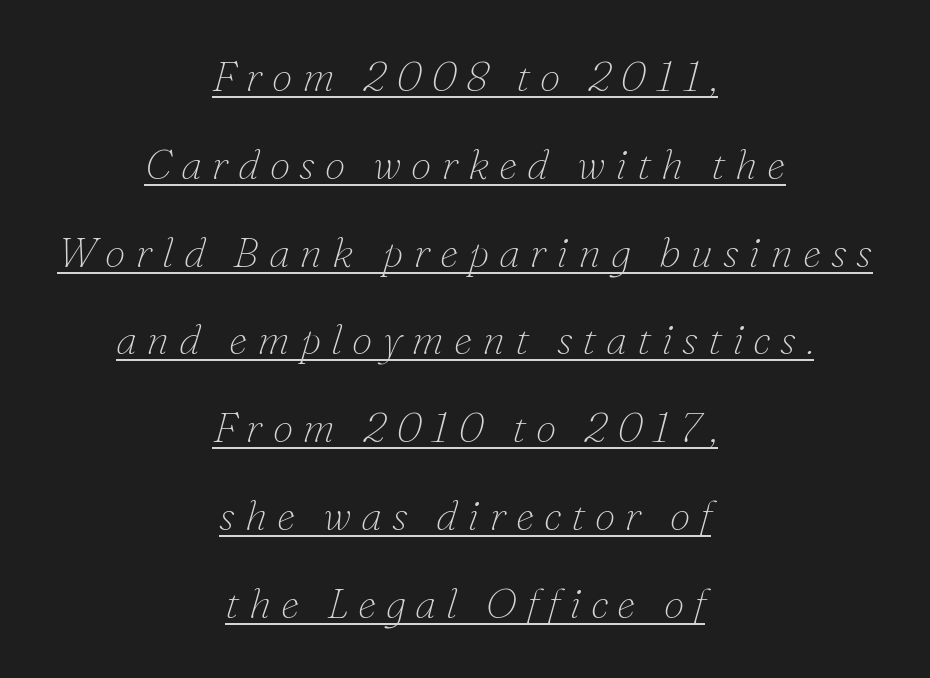
Q: Is the text bold? A: No.
Q: Is the text italic (slanted)? A: Yes, it leans right by about 16 degrees.
Q: Is the typeface a serif or a sans-serif typeface? A: Serif.
Q: Is the text underlined? A: Yes.
Q: How is the paragraph aligned? A: Centered.
Q: Is the spacing between letters normal or unusually wide? A: Unusually wide.
Q: Is the spacing between lines tight, normal or loose? A: Loose.
Q: Width (condensed, normal, or wide)? A: Normal.
Q: Stroke contrast? A: Low.
Q: x-height? A: Small.
Q: Monospaced? A: No.
